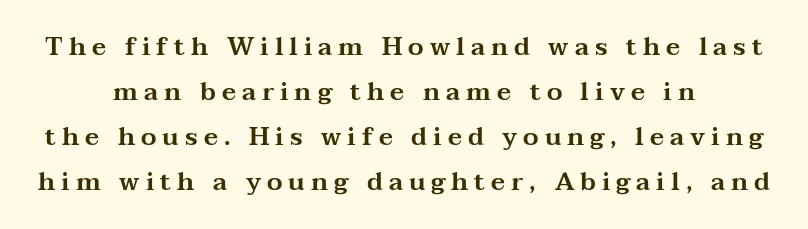
{"italic": "no", "underline": "no", "align": "center", "line_spacing_ratio": 1.8, "letter_spacing": "wide", "letter_spacing_em": 0.24, "glyph_px": 25}
